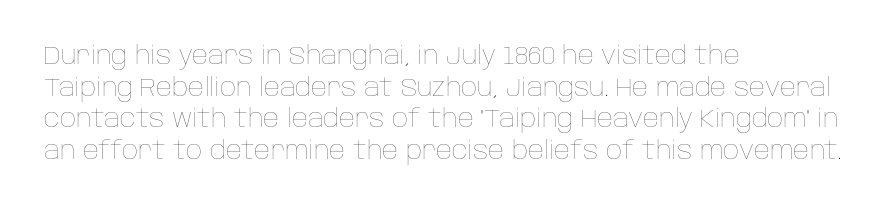
The characters are drawn with everyday or finer stroke widths. The string is rendered with underlining switched off. Leading matches the norm, producing a regular column. This sample uses plain, unmodified letter spacing.
